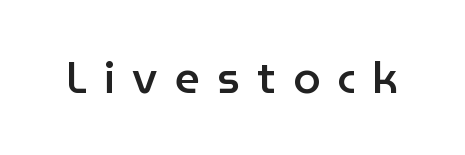
Q: Is the text bold? A: Semi-bold.
Q: Is the text italic (slanted)? A: No, it is upright.
Q: Is the typeface a serif or a sans-serif typeface? A: Sans-serif.
Q: Is the text underlined? A: No.
Q: Is the spacing between letters normal or unusually wide? A: Unusually wide.
Q: Width (condensed, normal, or wide)? A: Normal.
Q: Stroke contrast? A: Low.
Q: x-height? A: Medium.
Q: Monospaced? A: No.
